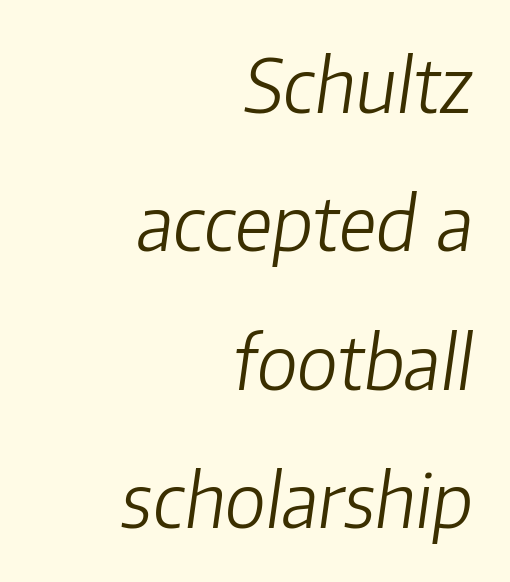
Q: Is the text bold? A: No.
Q: Is the text italic (slanted)? A: Yes, it leans right by about 8 degrees.
Q: Is the text underlined? A: No.
Q: How is the paragraph aligned? A: Right-aligned.
Q: Is the spacing between letters normal or unusually wide? A: Normal.
Q: Width (condensed, normal, or wide)? A: Normal.
Q: Stroke contrast? A: Low.
Q: x-height? A: Medium.
Q: Monospaced? A: No.
